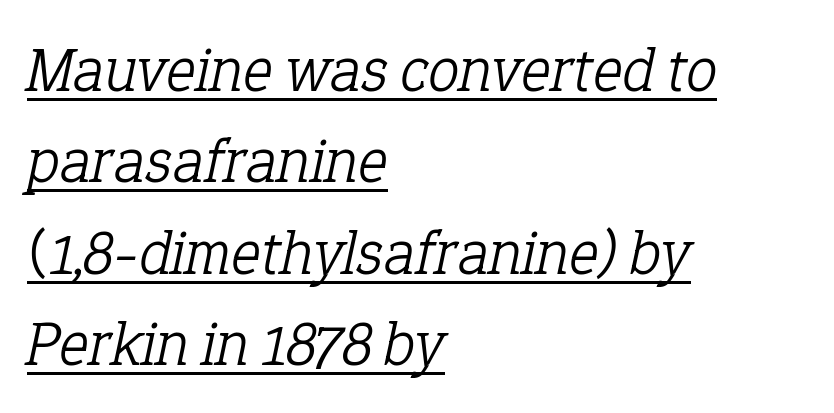
{"serif": "yes", "italic": "yes", "lean": "right", "slant_degrees": 12, "bold": "no", "weight": "light", "width": "normal", "stroke_contrast": "low", "x_height": "medium", "monospaced": "no", "underline": "yes", "align": "left", "line_spacing": "normal", "line_spacing_ratio": 1.45, "letter_spacing": "normal", "letter_spacing_em": 0.0, "glyph_px": 63}
